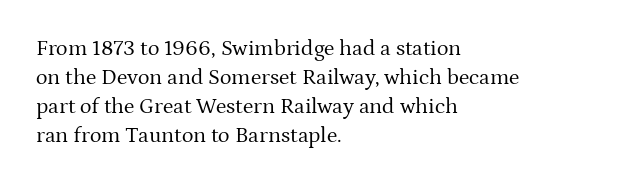
{"italic": "no", "bold": "no", "underline": "no", "align": "left", "line_spacing": "normal", "line_spacing_ratio": 1.32, "letter_spacing": "normal", "letter_spacing_em": 0.0, "glyph_px": 22}
